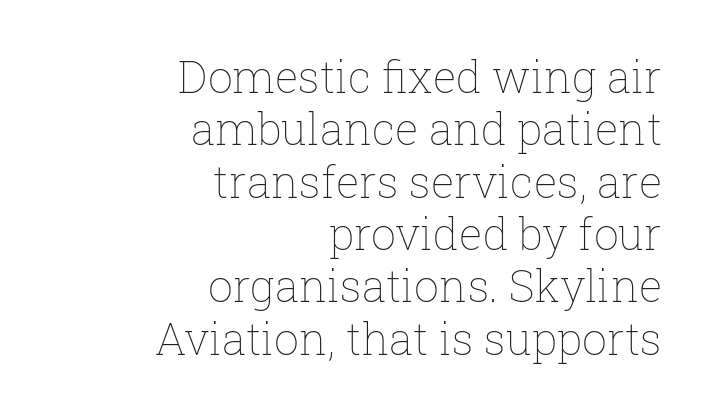
{"italic": "no", "bold": "no", "weight": "thin", "width": "normal", "stroke_contrast": "low", "x_height": "medium", "monospaced": "no", "underline": "no", "align": "right", "line_spacing_ratio": 1.19, "letter_spacing": "normal", "letter_spacing_em": 0.0, "glyph_px": 44}
